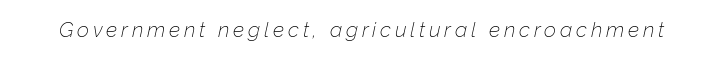
{"italic": "yes", "lean": "right", "slant_degrees": 12, "bold": "no", "underline": "no", "glyph_px": 21}
